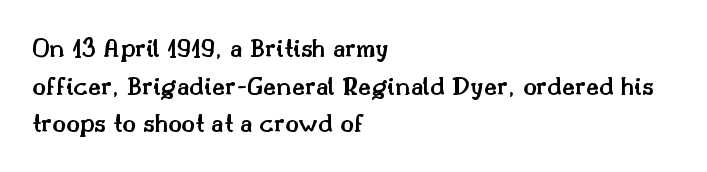
{"serif": "yes", "italic": "no", "bold": "semi", "weight": "semibold", "width": "normal", "stroke_contrast": "medium", "x_height": "small", "monospaced": "no", "underline": "no", "align": "left", "line_spacing": "normal", "line_spacing_ratio": 1.34, "letter_spacing": "normal", "letter_spacing_em": 0.0, "glyph_px": 28}
